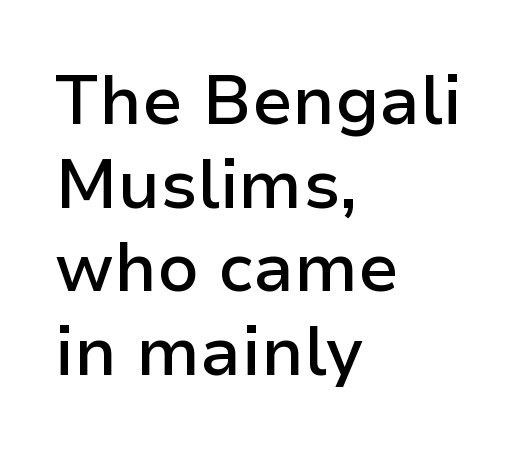
Q: Is the text bold? A: Semi-bold.
Q: Is the text italic (slanted)? A: No, it is upright.
Q: Is the typeface a serif or a sans-serif typeface? A: Sans-serif.
Q: Is the text underlined? A: No.
Q: How is the paragraph aligned? A: Left-aligned.
Q: Is the spacing between letters normal or unusually wide? A: Normal.
Q: Width (condensed, normal, or wide)? A: Normal.
Q: Stroke contrast? A: Low.
Q: x-height? A: Medium.
Q: Monospaced? A: No.
